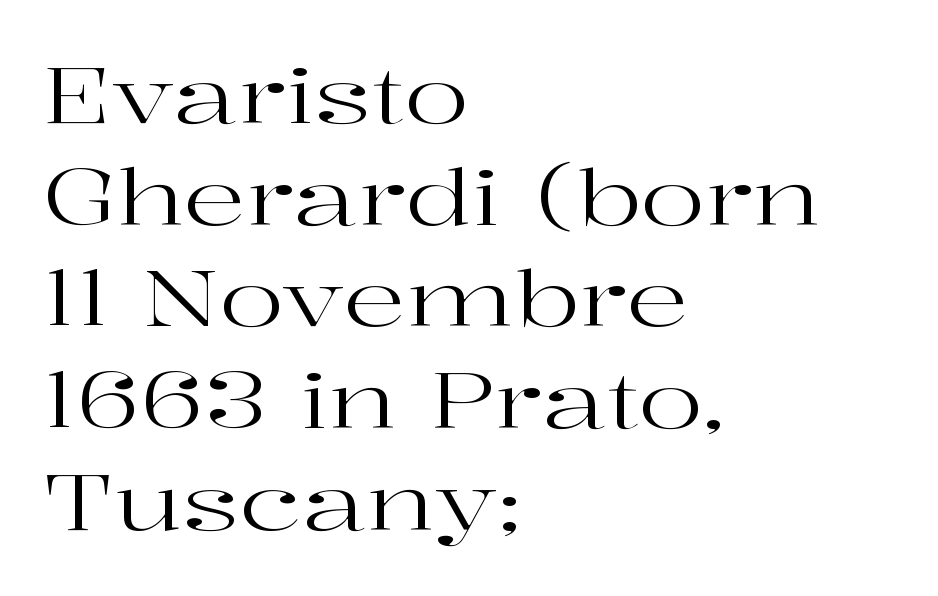
The image shows 77 px regular-weight, wide serif type, upright; set left-aligned, normal line spacing (1.32x), normal letter spacing, not underlined; high stroke contrast and a medium x-height.
